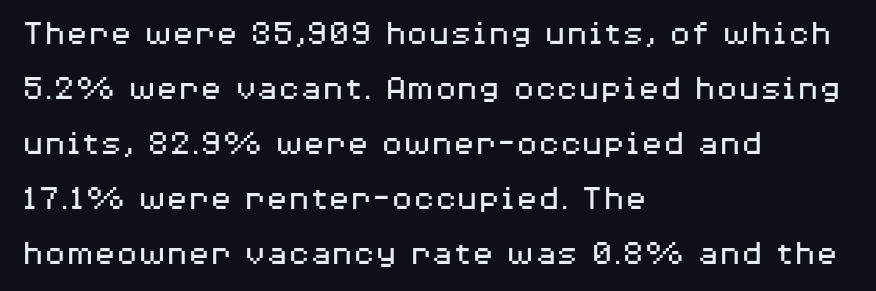
The image shows 36 px regular-weight, wide sans-serif type, upright; set left-aligned, normal line spacing (1.53x), normal letter spacing, not underlined; medium stroke contrast and a medium x-height.
